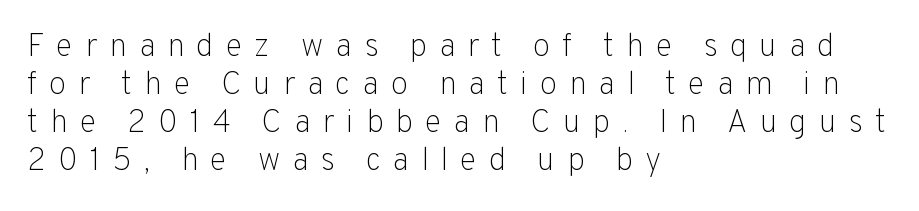
The image shows 32 px light sans-serif type, upright; set left-aligned, line spacing 1.19x, unusually wide letter spacing (+0.37 em), not underlined; low stroke contrast and a medium x-height.
